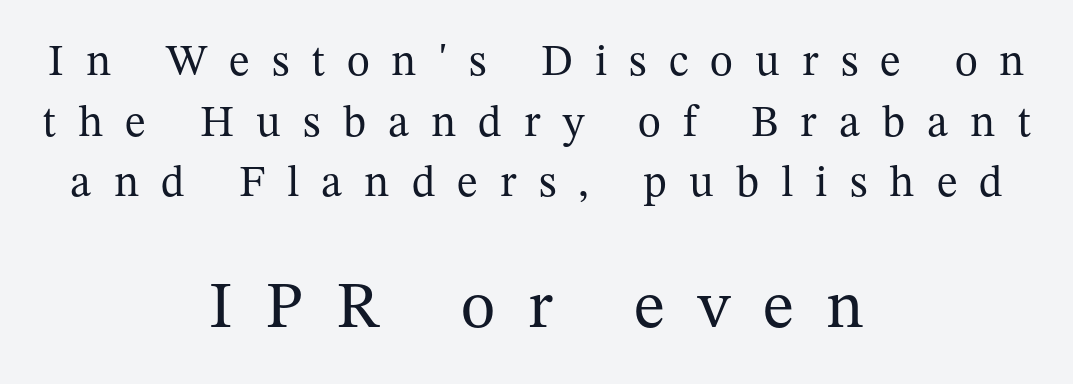
The tracking reads as deliberately expanded to a designer's eye. Short and long lines alike share a common midpoint. The gap between lines stays unmarked. These lines are composed in type with serifs.
